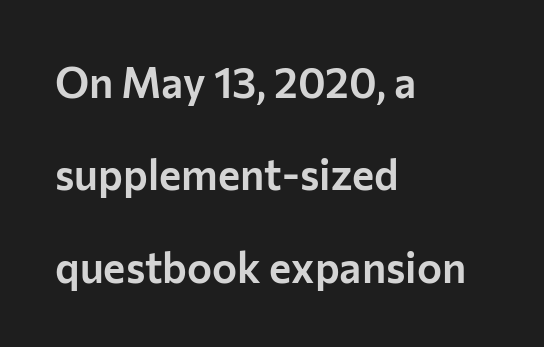
{"serif": "no", "italic": "no", "width": "normal", "stroke_contrast": "low", "x_height": "medium", "monospaced": "no", "underline": "no", "align": "left", "line_spacing": "loose", "line_spacing_ratio": 2.2, "letter_spacing": "normal", "letter_spacing_em": 0.0, "glyph_px": 42}
